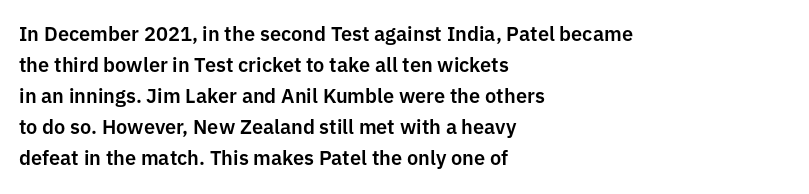
Layout note: lines flush left. Designer's note — italics off, roman on. The baseline area is clear. Reading down the column, the eye jumps a familiar distance to each next line. Default kerning and tracking; the words read as compact shapes.
